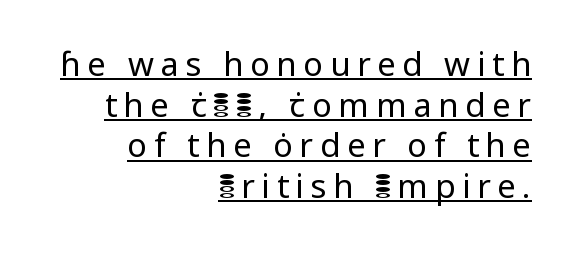
Each word looks stretched out because of the extra space between its letters. The passage shown is underscored from start to finish. The characters display no serif detailing; their extremities are plain. This sample is right-justified, so line beginnings fall wherever the words allow. Think of a printed novel: that variable character pitch is what you see here.
